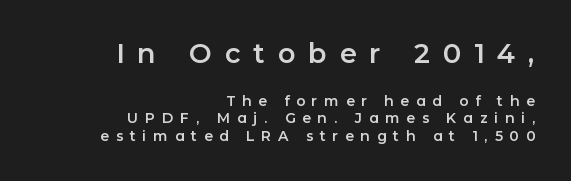
The tracking reads as deliberately expanded to a designer's eye. Does the leading feel generous? No, just average. Italic? Not at all — the glyphs are vertical. Descender tails drop into unmarked territory. The earlier block is typeset at a bigger size than the later block.
